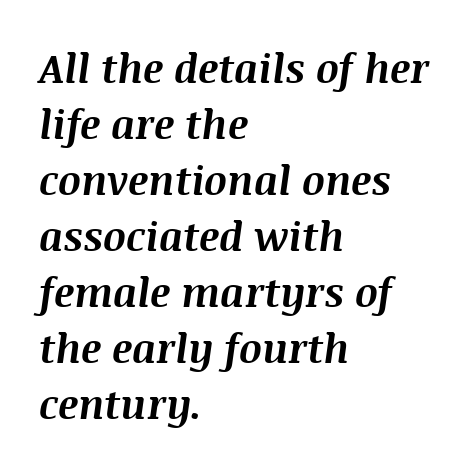
Q: Is the text bold? A: Yes.
Q: Is the text italic (slanted)? A: Yes, it leans right by about 8 degrees.
Q: Is the text underlined? A: No.
Q: How is the paragraph aligned? A: Left-aligned.
Q: Is the spacing between letters normal or unusually wide? A: Normal.
Q: Is the spacing between lines tight, normal or loose? A: Normal.
Q: Width (condensed, normal, or wide)? A: Normal.
Q: Stroke contrast? A: Medium.
Q: x-height? A: Large.
Q: Monospaced? A: No.
